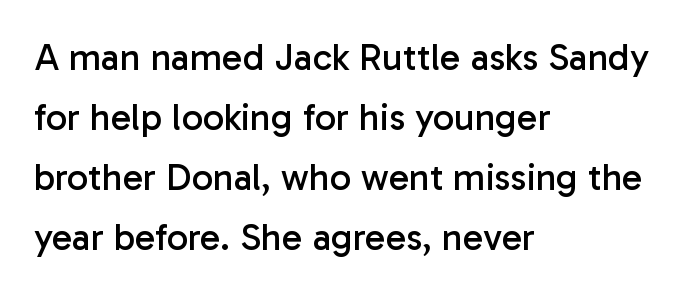
Q: Is the text bold? A: No.
Q: Is the text italic (slanted)? A: No, it is upright.
Q: Is the typeface a serif or a sans-serif typeface? A: Sans-serif.
Q: Is the text underlined? A: No.
Q: How is the paragraph aligned? A: Left-aligned.
Q: Is the spacing between letters normal or unusually wide? A: Normal.
Q: Is the spacing between lines tight, normal or loose? A: Normal.
Q: Width (condensed, normal, or wide)? A: Normal.
Q: Stroke contrast? A: Low.
Q: x-height? A: Medium.
Q: Monospaced? A: No.
